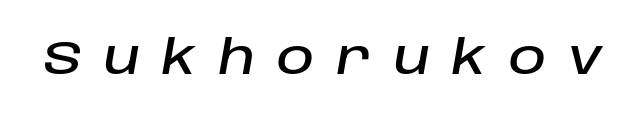
The image shows 46 px text type, italic (leaning right); set unusually wide letter spacing (+0.48 em), not underlined; low stroke contrast and a large x-height.
